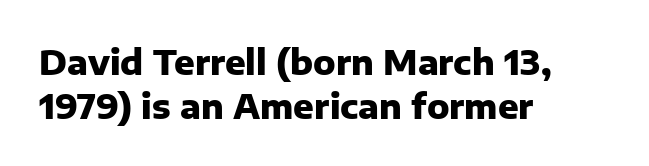
The image shows 34 px heavy sans-serif type, upright; set left-aligned, normal line spacing (1.28x), normal letter spacing, not underlined; low stroke contrast and a medium x-height.
